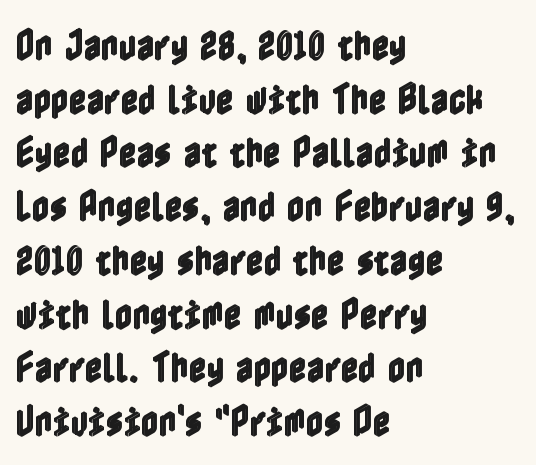
Q: Is the text italic (slanted)? A: No, it is upright.
Q: Is the text underlined? A: No.
Q: How is the paragraph aligned? A: Left-aligned.
Q: Is the spacing between letters normal or unusually wide? A: Normal.
Q: Is the spacing between lines tight, normal or loose? A: Normal.
Q: Width (condensed, normal, or wide)? A: Condensed.
Q: x-height? A: Medium.
